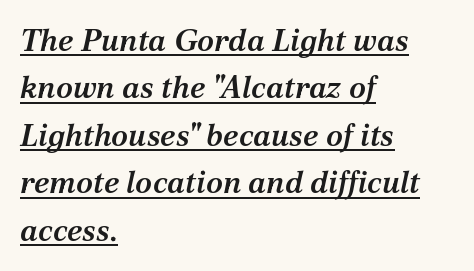
Here the designer chose a conventional face with non-uniform glyph widths. In terms of posture, this sample is oblique. Stroke thickness is moderately raised; the sample reads as semibold. Does a line run under the words? Yes, clearly. Letterform terminals end in serifs throughout the passage. Does extra space separate the letters? No, they use regular spacing.
